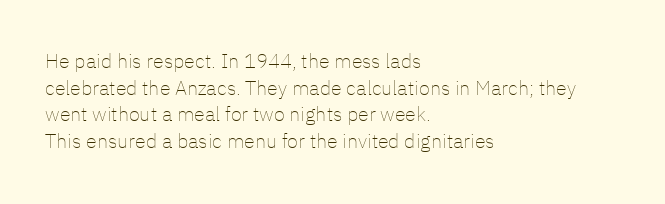
Q: Is the text bold? A: No.
Q: Is the text italic (slanted)? A: No, it is upright.
Q: Is the text underlined? A: No.
Q: How is the paragraph aligned? A: Left-aligned.
Q: Is the spacing between letters normal or unusually wide? A: Normal.
Q: Is the spacing between lines tight, normal or loose? A: Normal.
